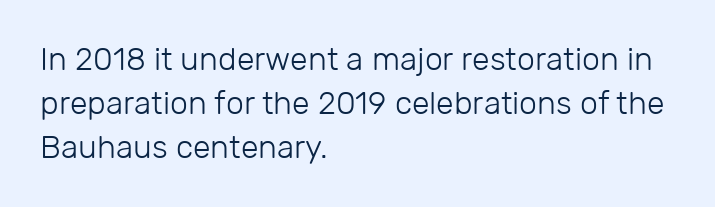
The image shows 32 px light sans-serif type, upright; set left-aligned, normal line spacing (1.38x), normal letter spacing, not underlined; low stroke contrast and a medium x-height.
